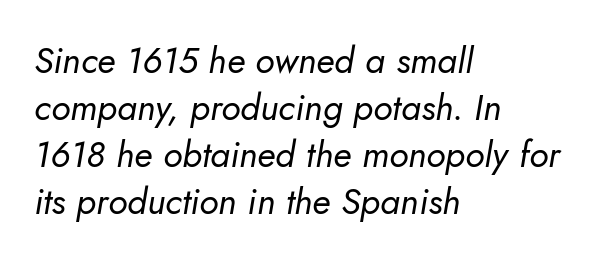
Students, observe: this is what conventionally led text looks like. Looks like regular typesetting: each glyph gets only the width it needs. You could call the tracking neutral — neither tight nor loose. The foot of each line stays bare and open.
